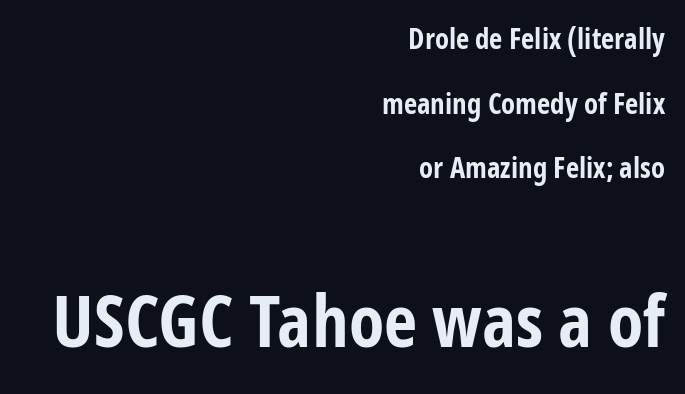
Q: Is the text bold? A: Yes.
Q: Is the text italic (slanted)? A: No, it is upright.
Q: Is the typeface a serif or a sans-serif typeface? A: Sans-serif.
Q: Is the text underlined? A: No.
Q: How is the paragraph aligned? A: Right-aligned.
Q: Is the spacing between letters normal or unusually wide? A: Normal.
Q: Is the spacing between lines tight, normal or loose? A: Loose.
Q: Which block of text is set in a larger size, the first (top) or the second (bottom)? A: The second (bottom) one.
Q: Width (condensed, normal, or wide)? A: Condensed.
Q: Stroke contrast? A: Low.
Q: x-height? A: Medium.
Q: Monospaced? A: No.
